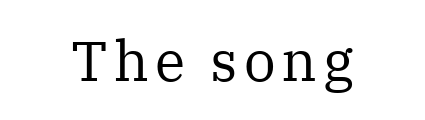
Q: Is the text bold? A: No.
Q: Is the text italic (slanted)? A: No, it is upright.
Q: Is the typeface a serif or a sans-serif typeface? A: Serif.
Q: Is the text underlined? A: No.
Q: How is the paragraph aligned? A: Centered.
Q: Width (condensed, normal, or wide)? A: Normal.
Q: Stroke contrast? A: Medium.
Q: x-height? A: Medium.
Q: Monospaced? A: No.
